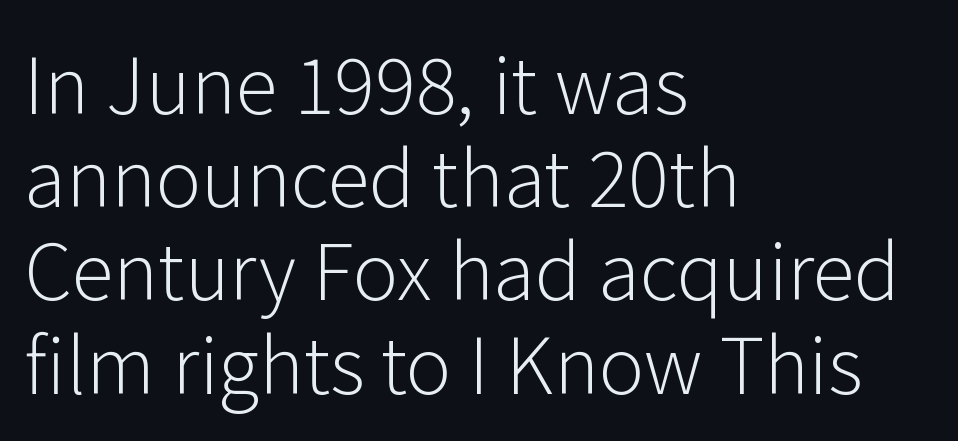
The image shows 77 px light sans-serif type, upright; set left-aligned, line spacing 1.21x, normal letter spacing, not underlined; low stroke contrast and a medium x-height.
